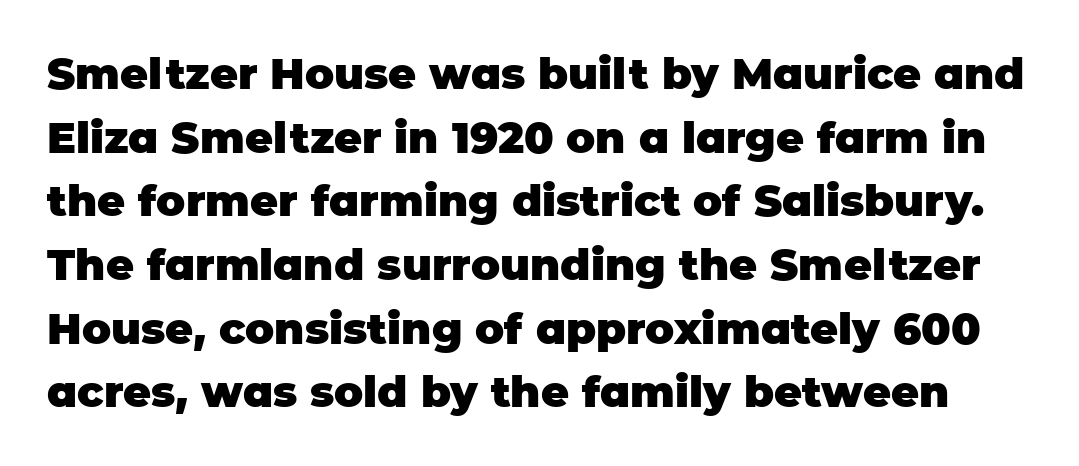
The image shows 43 px heavy sans-serif type, upright; set normal line spacing (1.48x), normal letter spacing, not underlined; low stroke contrast and a large x-height.
